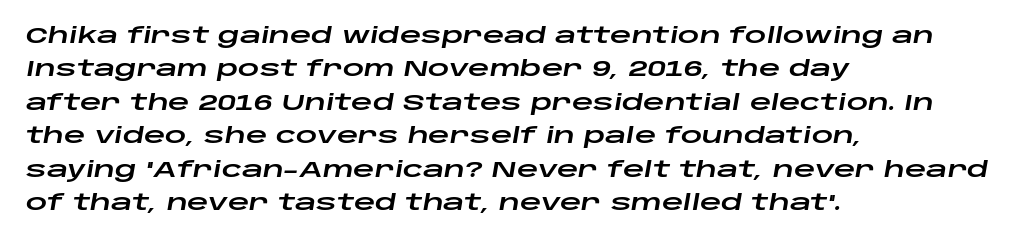
{"italic": "yes", "lean": "right", "slant_degrees": 10, "underline": "no", "align": "left", "line_spacing": "normal", "line_spacing_ratio": 1.59, "letter_spacing": "normal", "letter_spacing_em": 0.0, "glyph_px": 21}
